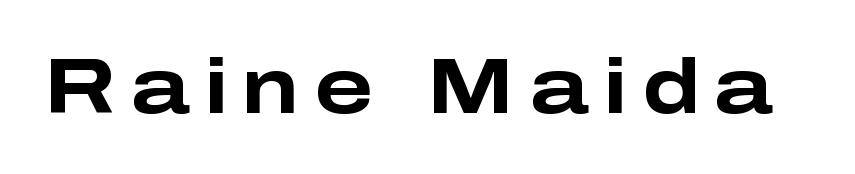
{"serif": "no", "italic": "no", "bold": "yes", "weight": "bold", "width": "wide", "stroke_contrast": "low", "x_height": "medium", "monospaced": "no", "underline": "no", "glyph_px": 78}
